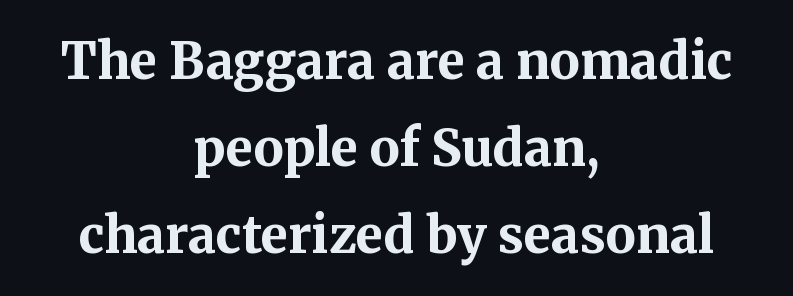
A dark, heavy texture on the line: the type is bold. The lines are quadded center. Short note: letters normally spaced. Underline: absent. Posture: upright roman. The rendering uses natural spacing where letterforms have individual widths.
